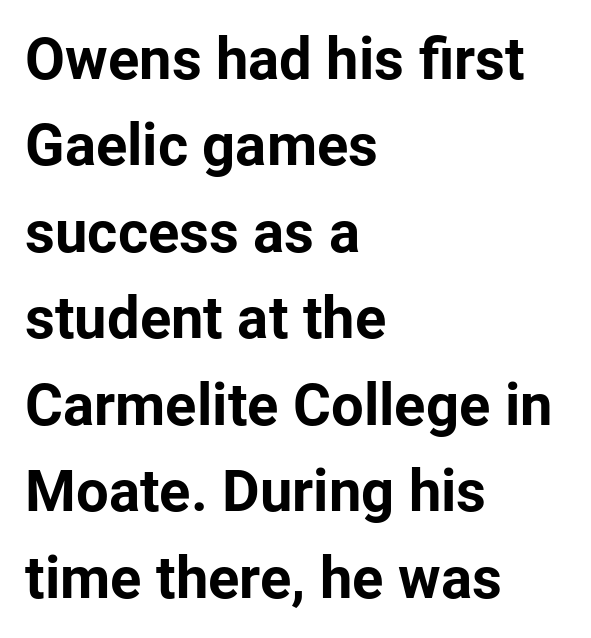
{"serif": "no", "italic": "no", "bold": "yes", "weight": "bold", "width": "normal", "stroke_contrast": "low", "x_height": "medium", "monospaced": "no", "underline": "no", "align": "left", "line_spacing": "normal", "line_spacing_ratio": 1.49, "letter_spacing": "normal", "letter_spacing_em": 0.0, "glyph_px": 58}
